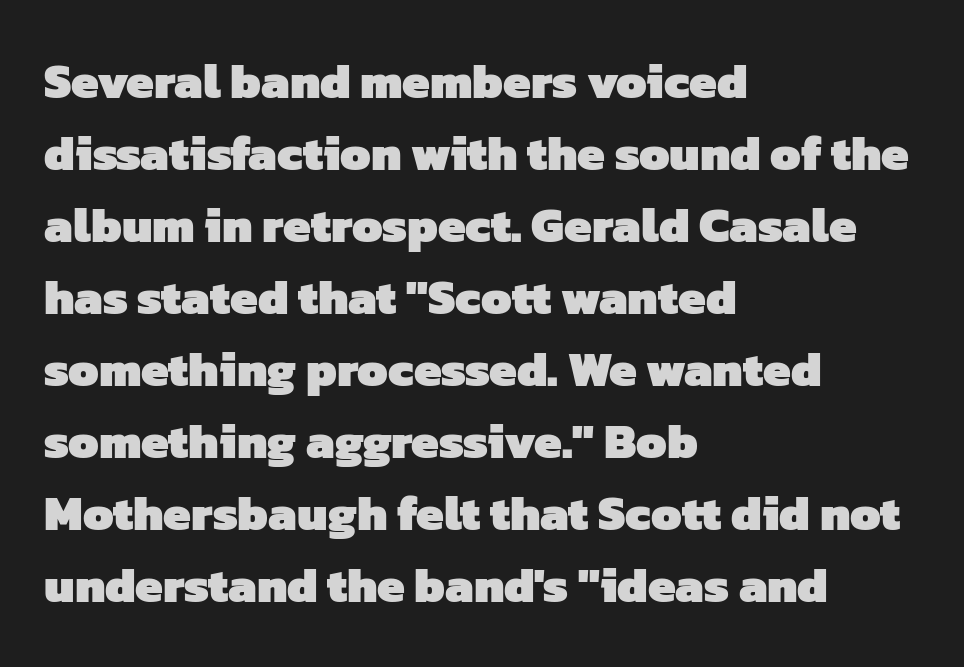
The image shows 49 px heavy sans-serif type; set left-aligned, normal line spacing (1.47x), normal letter spacing, not underlined; low stroke contrast and a medium x-height.
